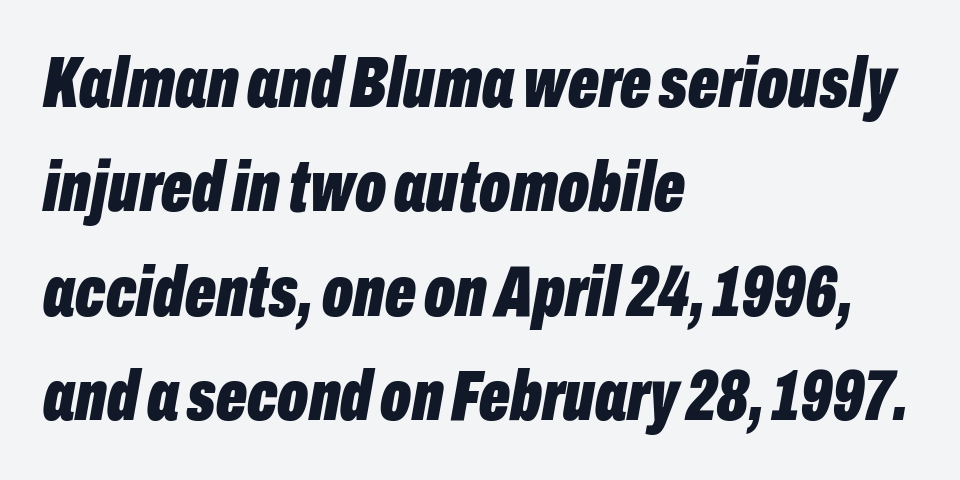
{"italic": "yes", "lean": "right", "slant_degrees": 10, "bold": "yes", "weight": "bold", "width": "condensed", "stroke_contrast": "low", "x_height": "medium", "monospaced": "no", "underline": "no", "align": "left", "line_spacing": "normal", "line_spacing_ratio": 1.45, "letter_spacing": "normal", "letter_spacing_em": 0.0, "glyph_px": 72}
